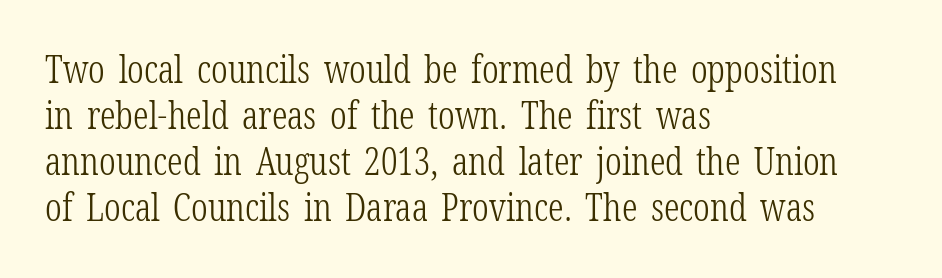
Q: Is the text bold? A: No.
Q: Is the text italic (slanted)? A: No, it is upright.
Q: Is the typeface a serif or a sans-serif typeface? A: Serif.
Q: Is the text underlined? A: No.
Q: How is the paragraph aligned? A: Left-aligned.
Q: Is the spacing between letters normal or unusually wide? A: Normal.
Q: Width (condensed, normal, or wide)? A: Condensed.
Q: Stroke contrast? A: Low.
Q: x-height? A: Medium.
Q: Monospaced? A: No.
